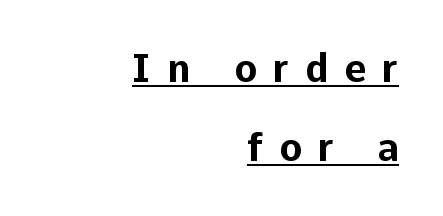
{"serif": "no", "italic": "no", "bold": "yes", "weight": "bold", "width": "normal", "stroke_contrast": "low", "x_height": "medium", "monospaced": "no", "underline": "yes", "align": "right", "line_spacing": "loose", "line_spacing_ratio": 2.07, "letter_spacing": "wide", "letter_spacing_em": 0.42, "glyph_px": 38}
